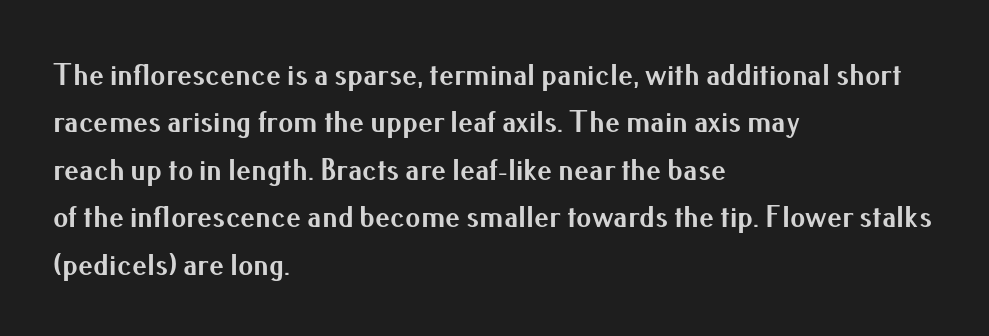
The image shows 30 px bold sans-serif type, upright; set left-aligned, normal line spacing (1.58x), normal letter spacing, not underlined; medium stroke contrast and a small x-height.
